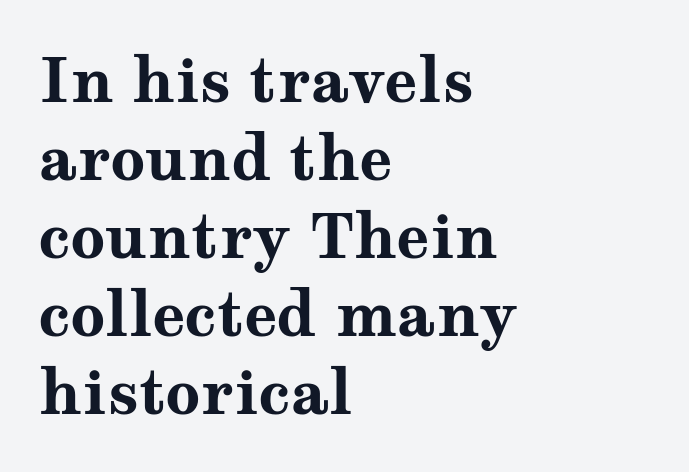
Does the lettering tilt? It doesn't — this is upright. Each row of text sits above clean, open space. Short and long lines alike share a common starting point at left. The letters advance in unequal steps, a hallmark of proportional type.
